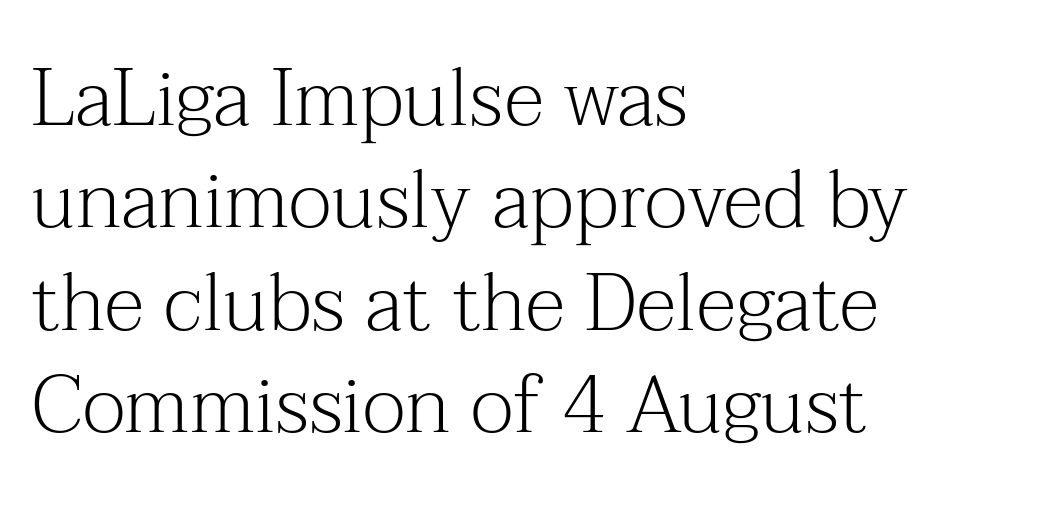
The image shows 80 px light serif type, upright; set left-aligned, normal line spacing (1.28x), normal letter spacing, not underlined; medium stroke contrast and a medium x-height.
